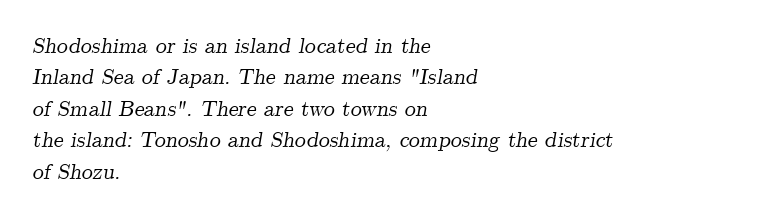
Successive baselines arrive at the customary interval. Tracking here is standard; glyphs follow each other at the usual distance. The rendering applies a slant to the glyphs. A bare baseline throughout the passage.
